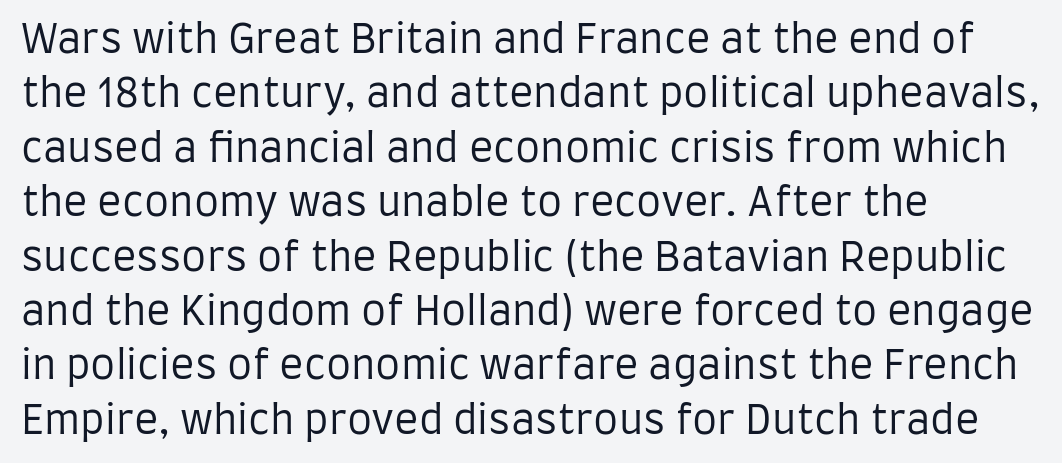
Do the letters lean? They stand straight. Leading matches the norm, producing a regular column. Nothing sits at the stroke ends, so this counts as sans-serif. This reads as an unemphasized weight, regular at the heaviest. A typesetter would call this zero additional tracking.
